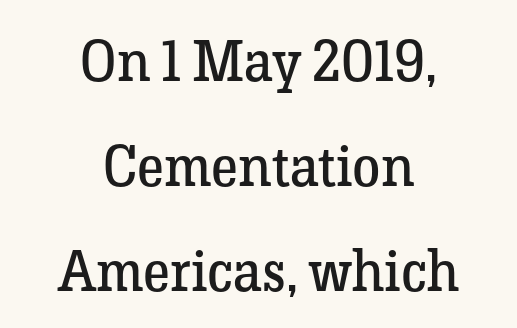
Q: Is the text bold? A: No.
Q: Is the text italic (slanted)? A: No, it is upright.
Q: Is the typeface a serif or a sans-serif typeface? A: Serif.
Q: Is the text underlined? A: No.
Q: How is the paragraph aligned? A: Centered.
Q: Is the spacing between letters normal or unusually wide? A: Normal.
Q: Width (condensed, normal, or wide)? A: Normal.
Q: Stroke contrast? A: Low.
Q: x-height? A: Medium.
Q: Monospaced? A: No.
